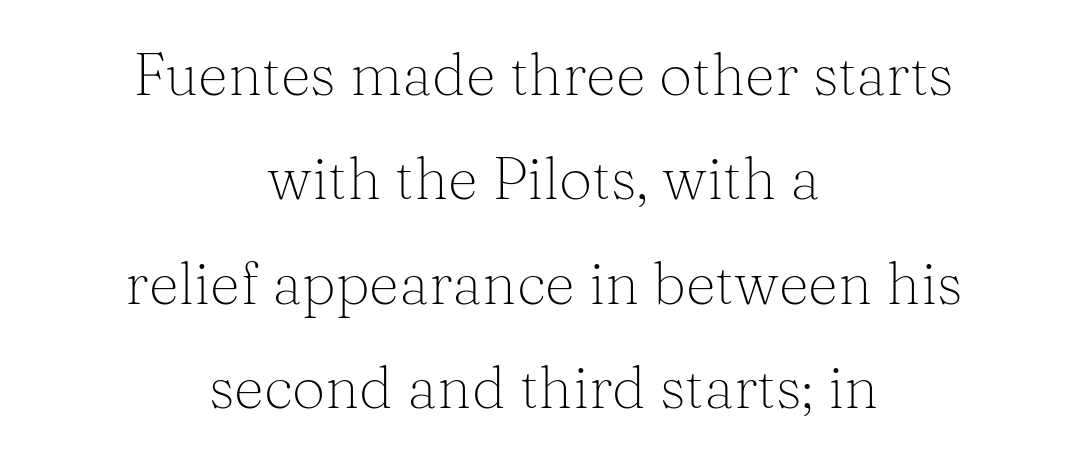
Q: Is the text bold? A: No.
Q: Is the text italic (slanted)? A: No, it is upright.
Q: Is the typeface a serif or a sans-serif typeface? A: Serif.
Q: Is the text underlined? A: No.
Q: How is the paragraph aligned? A: Centered.
Q: Is the spacing between letters normal or unusually wide? A: Normal.
Q: Width (condensed, normal, or wide)? A: Normal.
Q: Stroke contrast? A: Medium.
Q: x-height? A: Medium.
Q: Monospaced? A: No.
